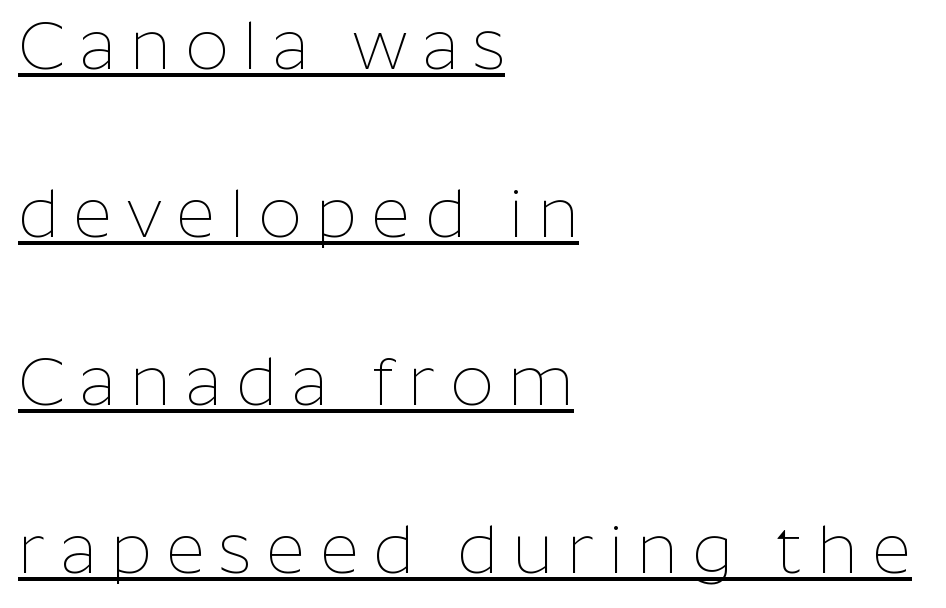
Visually the block forms a straight wall on the left and a jagged coastline on the right. These lines are composed in type without serifs. Varying glyph widths throughout — classic text-font behaviour. The block of text is sparse from top to bottom, with ample space between rows.
